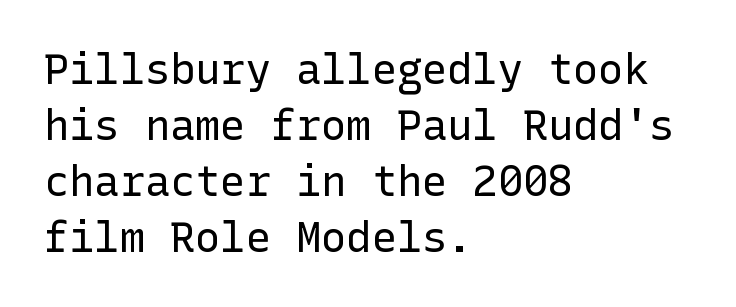
{"serif": "no", "italic": "no", "bold": "no", "weight": "regular", "width": "normal", "stroke_contrast": "low", "x_height": "medium", "underline": "no", "align": "left", "line_spacing": "normal", "line_spacing_ratio": 1.33, "letter_spacing": "normal", "letter_spacing_em": 0.0, "glyph_px": 42}
